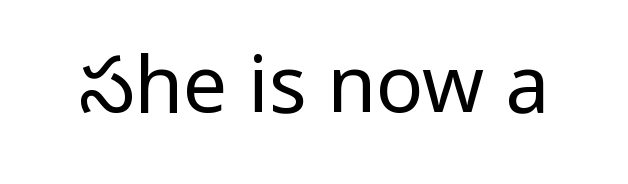
{"serif": "no", "italic": "no", "bold": "no", "weight": "regular", "width": "condensed", "stroke_contrast": "low", "underline": "no", "letter_spacing": "normal", "letter_spacing_em": 0.0, "glyph_px": 79}
